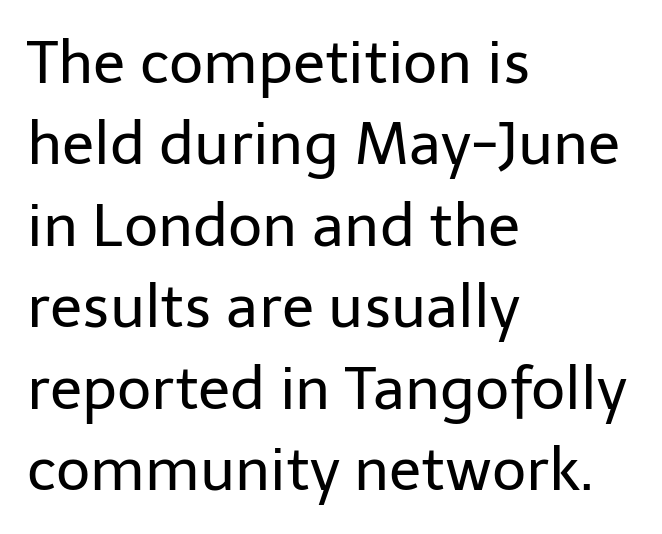
Q: Is the text bold? A: No.
Q: Is the text italic (slanted)? A: No, it is upright.
Q: Is the typeface a serif or a sans-serif typeface? A: Sans-serif.
Q: Is the text underlined? A: No.
Q: How is the paragraph aligned? A: Left-aligned.
Q: Is the spacing between letters normal or unusually wide? A: Normal.
Q: Is the spacing between lines tight, normal or loose? A: Normal.
Q: Width (condensed, normal, or wide)? A: Normal.
Q: Stroke contrast? A: Low.
Q: x-height? A: Medium.
Q: Monospaced? A: No.
